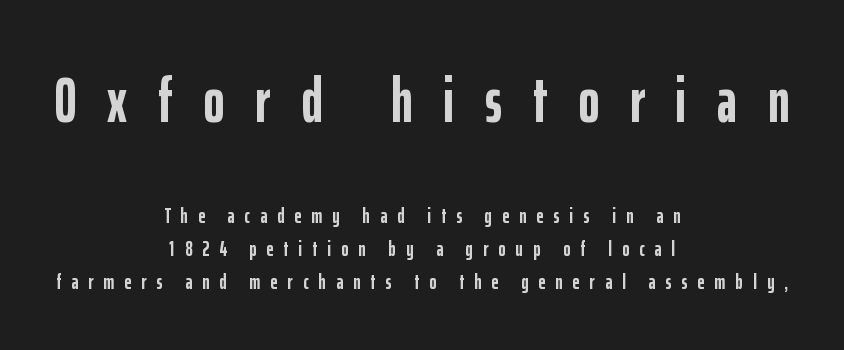
{"serif": "no", "italic": "no", "bold": "yes", "weight": "semibold", "width": "condensed", "stroke_contrast": "low", "x_height": "medium", "monospaced": "no", "underline": "no", "align": "center", "line_spacing": "normal", "line_spacing_ratio": 1.57, "letter_spacing": "wide", "letter_spacing_em": 0.49, "larger_block": "first", "size_ratio": 3.0, "glyph_px": 63}
